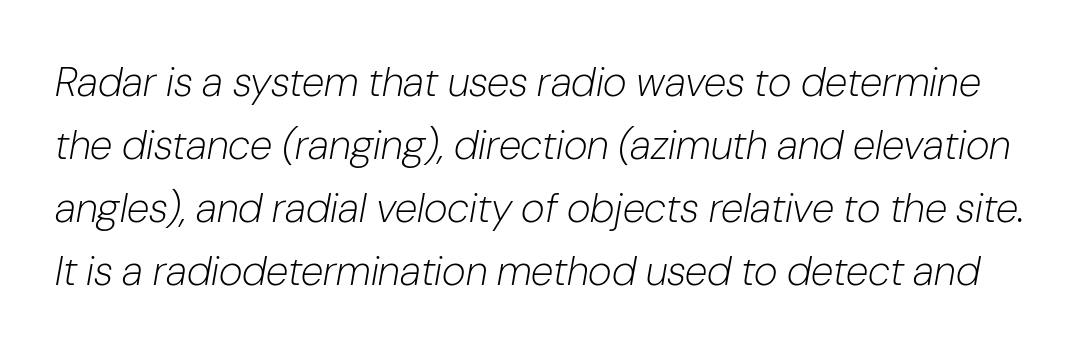
The rendering uses natural spacing where letterforms have individual widths. Honestly, there is no underline to notice here at all. Each new line begins a customary step beneath the previous one. What stands out about the letter spacing? Nothing — it is the standard amount. Nothing heavy about these letters — not bold at all.
